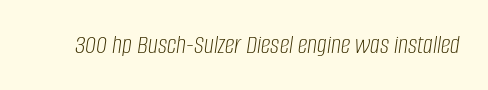
The image shows 27 px text type, italic (leaning right); set normal letter spacing, not underlined.
